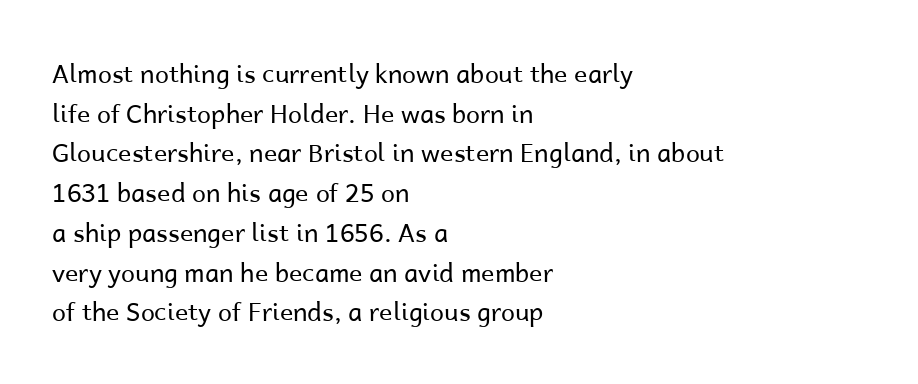
{"italic": "no", "bold": "no", "underline": "no", "align": "left", "line_spacing": "normal", "line_spacing_ratio": 1.59, "letter_spacing": "normal", "letter_spacing_em": 0.0, "glyph_px": 25}
